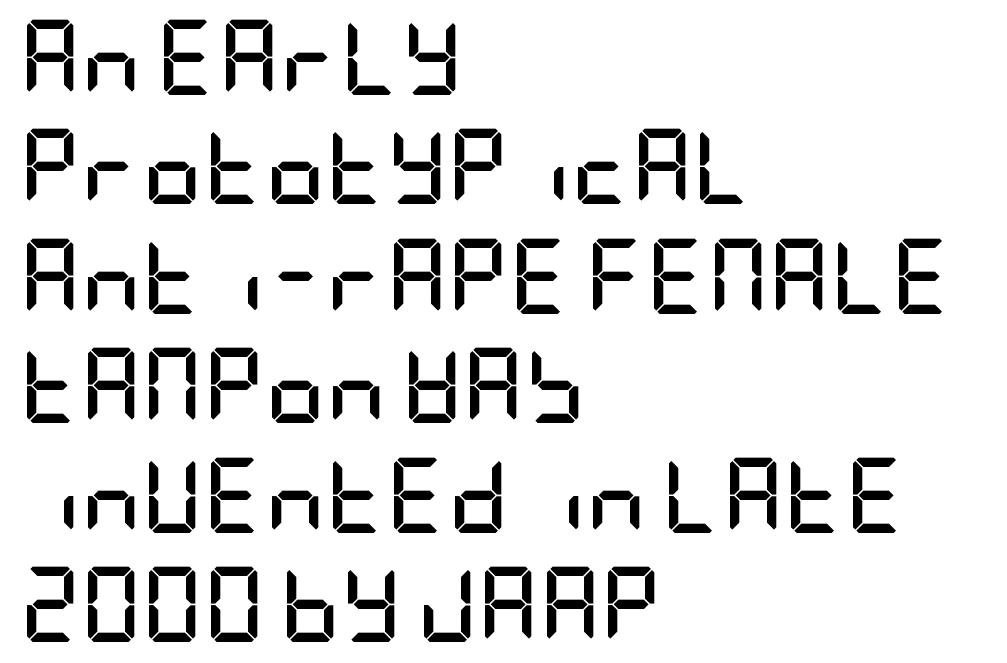
The image shows 75 px semibold, condensed sans-serif type, upright; set left-aligned, normal line spacing (1.46x), normal letter spacing, not underlined; low stroke contrast and a large x-height.
